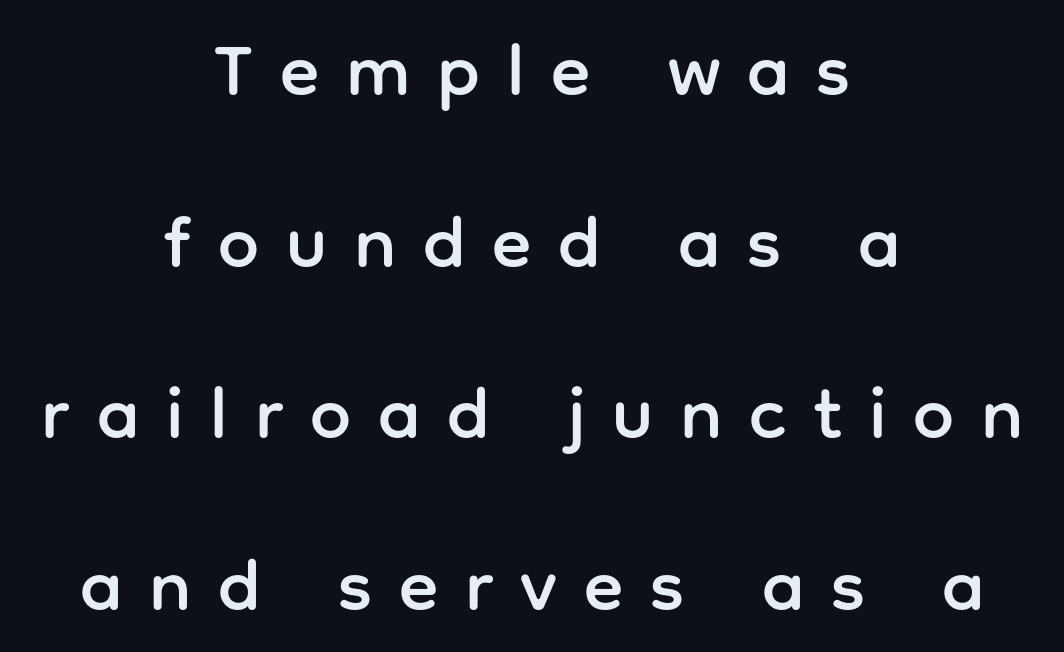
{"serif": "no", "italic": "no", "width": "normal", "stroke_contrast": "low", "x_height": "medium", "monospaced": "no", "underline": "no", "align": "center", "line_spacing": "loose", "line_spacing_ratio": 2.35, "letter_spacing": "wide", "letter_spacing_em": 0.37, "glyph_px": 73}
